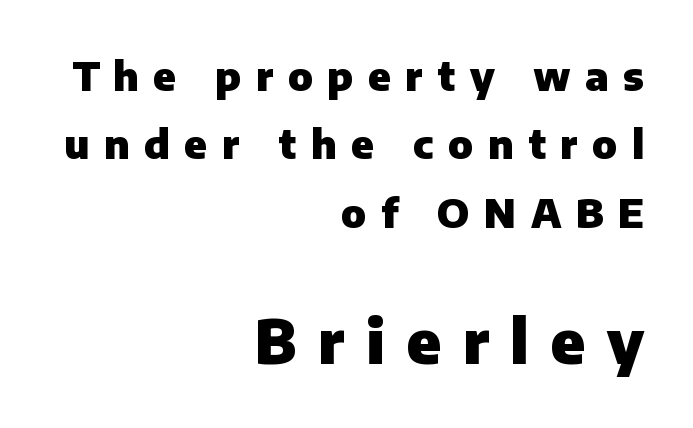
{"serif": "no", "italic": "no", "bold": "yes", "weight": "heavy", "width": "normal", "stroke_contrast": "low", "x_height": "medium", "monospaced": "no", "underline": "no", "align": "right", "line_spacing_ratio": 1.71, "letter_spacing": "wide", "letter_spacing_em": 0.36, "larger_block": "second", "size_ratio": 1.5, "glyph_px": 60}
